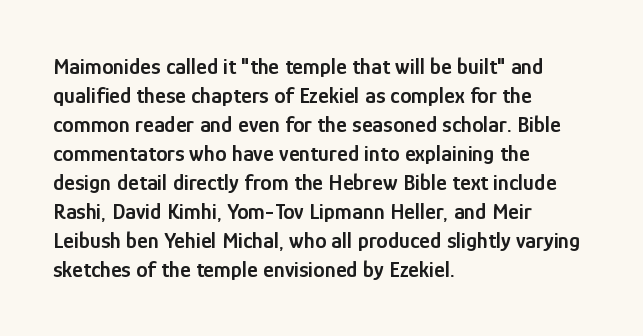
The image shows 23 px text type, upright; set left-aligned, normal line spacing (1.26x), normal letter spacing, not underlined.
